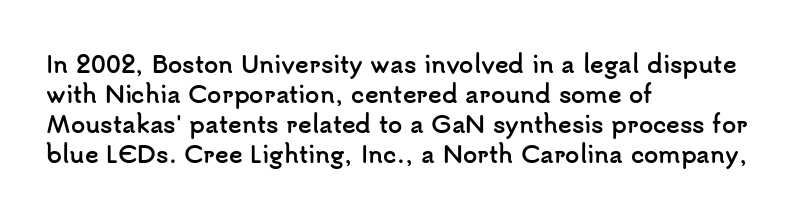
Does extra space separate the letters? No, they use regular spacing. The passage is arranged the way most books set body copy — flush left. Successive baselines arrive at the customary interval. Posture: upright roman. Is the type bold? Yes — the strokes are clearly thick and heavy.
